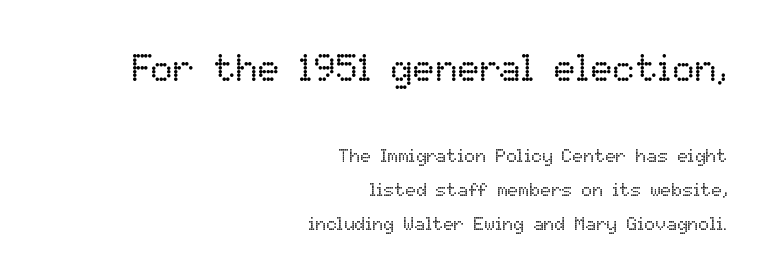
{"italic": "no", "bold": "no", "weight": "regular", "width": "normal", "stroke_contrast": "low", "x_height": "medium", "monospaced": "no", "underline": "no", "align": "right", "line_spacing_ratio": 1.89, "letter_spacing": "normal", "letter_spacing_em": 0.0, "larger_block": "first", "size_ratio": 2.06, "glyph_px": 37}
